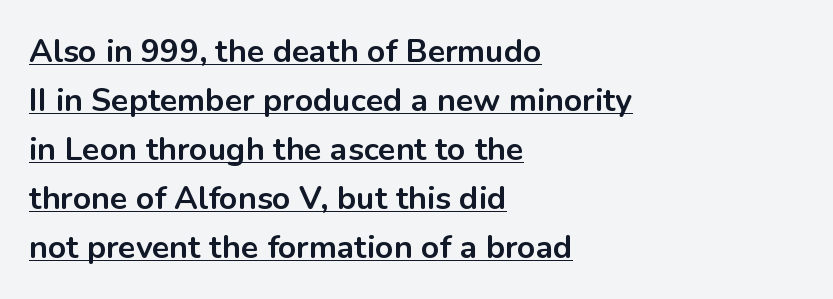
The letters advance in unequal steps, a hallmark of proportional type. Baseline-to-baseline distance is the conventional proportion of letter height. In terms of letterform style, serifs are entirely absent. Is the block centered? No — it sits flush against the left margin.
